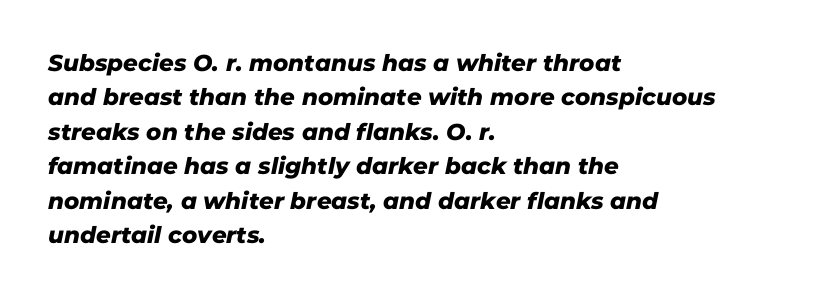
The image shows 23 px text type; set left-aligned, normal line spacing (1.5x), normal letter spacing, not underlined.
